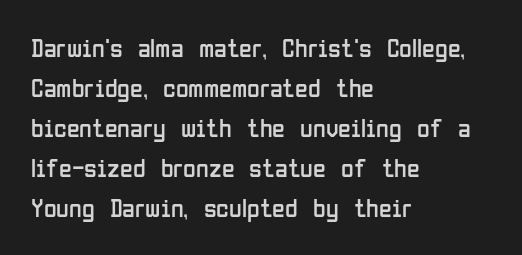
{"italic": "no", "bold": "no", "underline": "no", "align": "left", "line_spacing": "normal", "line_spacing_ratio": 1.54, "letter_spacing": "normal", "letter_spacing_em": 0.0, "glyph_px": 26}
